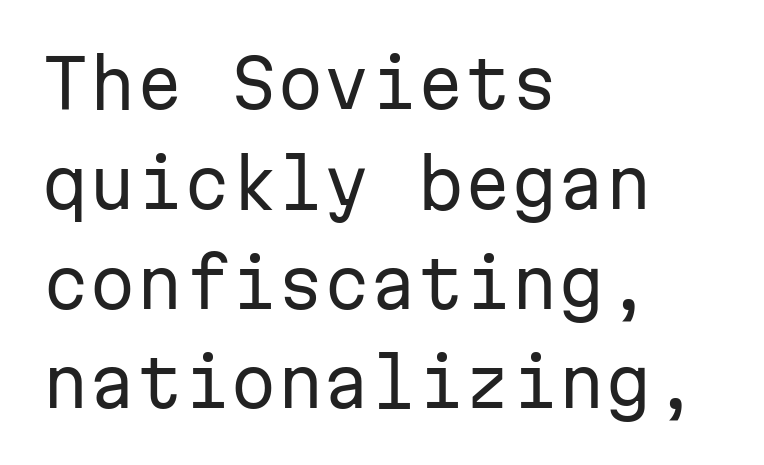
Decoration check: the copy has no underline. Examine the stroke ends and you'll find no serifs. Each line starts at the same left margin while the right side varies. Looks like terminal output: every glyph gets an equal slot. Every stem runs plumb, perpendicular to the baseline. Default kerning and tracking; the words read as compact shapes.
